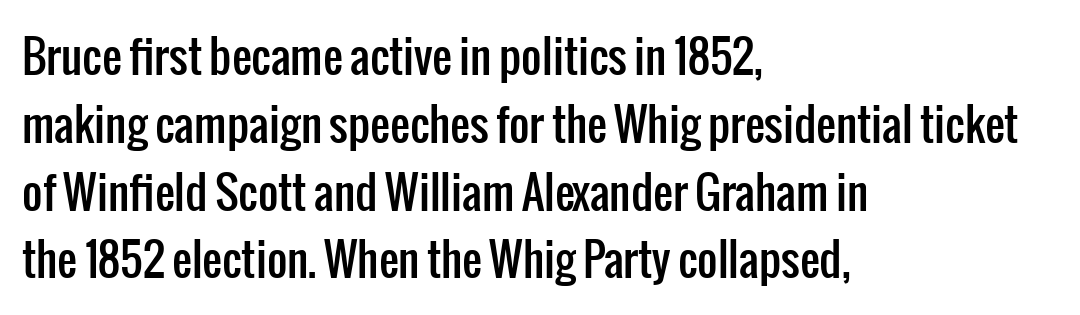
Q: Is the text italic (slanted)? A: No, it is upright.
Q: Is the typeface a serif or a sans-serif typeface? A: Sans-serif.
Q: Is the text underlined? A: No.
Q: How is the paragraph aligned? A: Left-aligned.
Q: Is the spacing between letters normal or unusually wide? A: Normal.
Q: Is the spacing between lines tight, normal or loose? A: Normal.
Q: Width (condensed, normal, or wide)? A: Condensed.
Q: Stroke contrast? A: Low.
Q: x-height? A: Medium.
Q: Monospaced? A: No.
